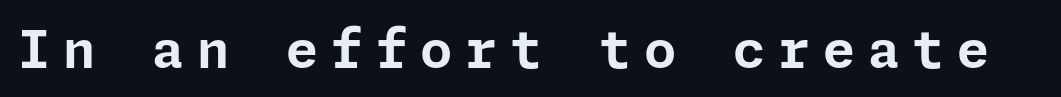
{"serif": "no", "italic": "no", "bold": "yes", "weight": "bold", "width": "normal", "stroke_contrast": "low", "x_height": "medium", "underline": "no", "letter_spacing": "wide", "letter_spacing_em": 0.24, "glyph_px": 52}
